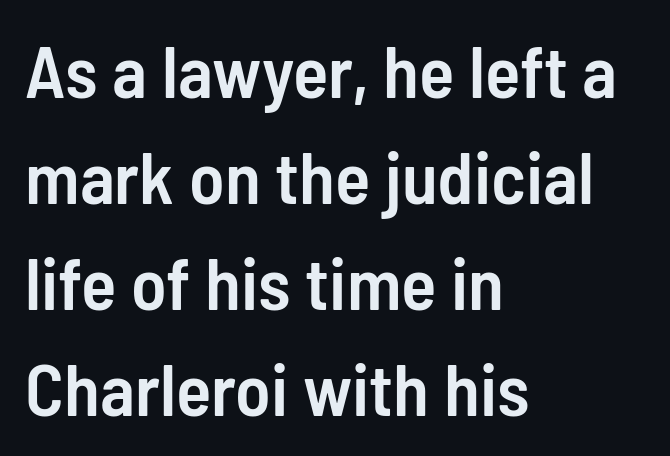
Q: Is the text bold? A: Semi-bold.
Q: Is the text italic (slanted)? A: No, it is upright.
Q: Is the typeface a serif or a sans-serif typeface? A: Sans-serif.
Q: Is the text underlined? A: No.
Q: How is the paragraph aligned? A: Left-aligned.
Q: Is the spacing between letters normal or unusually wide? A: Normal.
Q: Is the spacing between lines tight, normal or loose? A: Normal.
Q: Width (condensed, normal, or wide)? A: Condensed.
Q: Stroke contrast? A: Low.
Q: x-height? A: Medium.
Q: Monospaced? A: No.
